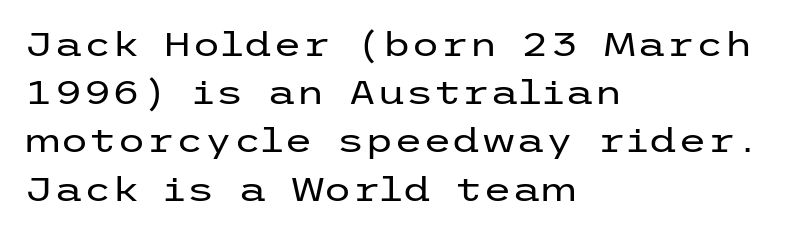
Inter-character spacing is left at the font's built-in metrics. The characters display no serif detailing; their extremities are plain. The compositor pushed each line to the left boundary. The line-height multiplier appears to be the usual default. Is the type heavy? It reads as light-to-regular instead. Characters remain perfectly vertical along every line.
